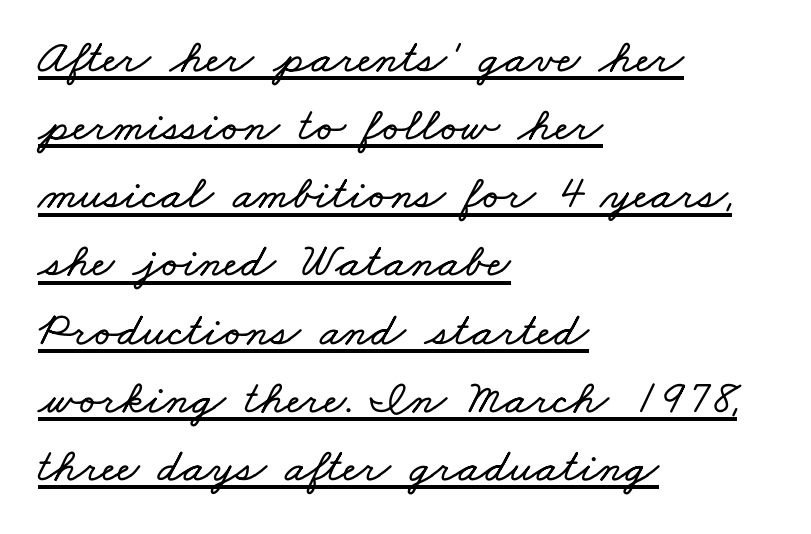
The image shows 48 px wide type; set left-aligned, normal line spacing (1.42x), normal letter spacing, underlined; low stroke contrast and a small x-height.
